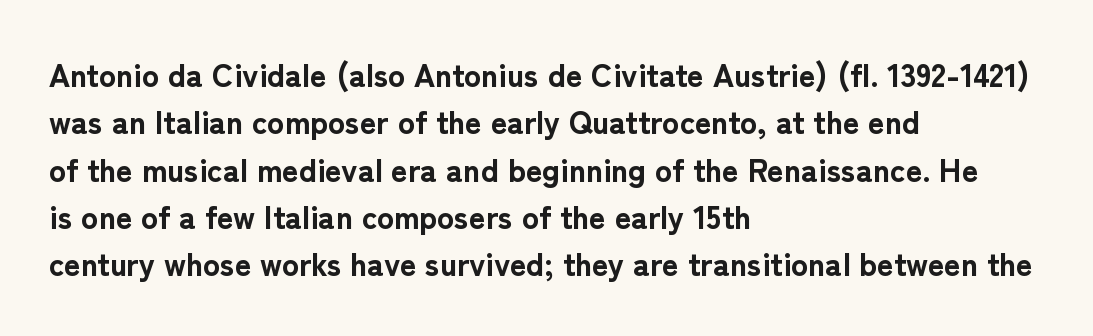
The passage shown is emphatically bold. Spacing between characters is what you'd get straight out of the box. Honestly, the row spacing looks completely unremarkable. No italicization has been applied; the sample stays upright.
